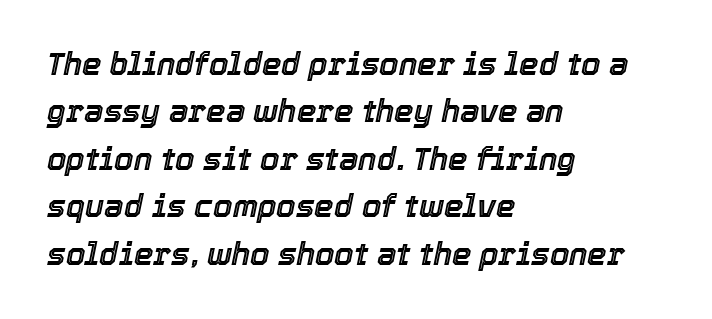
The letters sit at their default tracking, neither squeezed nor spread. Each letter keeps its own natural width here, so spacing adapts to shape. Plain, unruled lines of type. Does the copy run flush right? No — it runs flush left. You can tell it's italic because the verticals aren't actually vertical.
